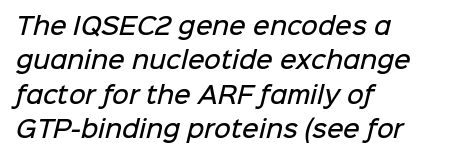
The leading is moderate, giving the passage an even texture. Visually the block forms a straight wall on the left and a jagged coastline on the right. Lines of text with bare space underneath. In terms of letterspacing, this is plain default setting. Slightly chunky letters — semibold, I'd say, not full bold.
